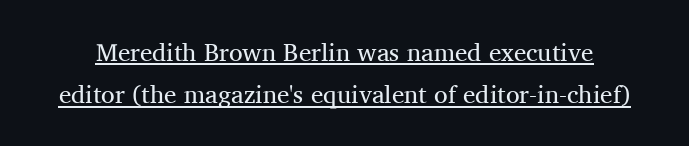
{"italic": "no", "bold": "no", "underline": "yes", "line_spacing": "normal", "line_spacing_ratio": 1.69, "letter_spacing": "normal", "letter_spacing_em": 0.0, "glyph_px": 25}
